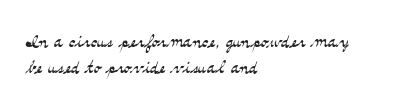
{"bold": "no", "underline": "no", "align": "left", "line_spacing": "tight", "line_spacing_ratio": 1.1, "letter_spacing": "normal", "letter_spacing_em": 0.0, "glyph_px": 24}
